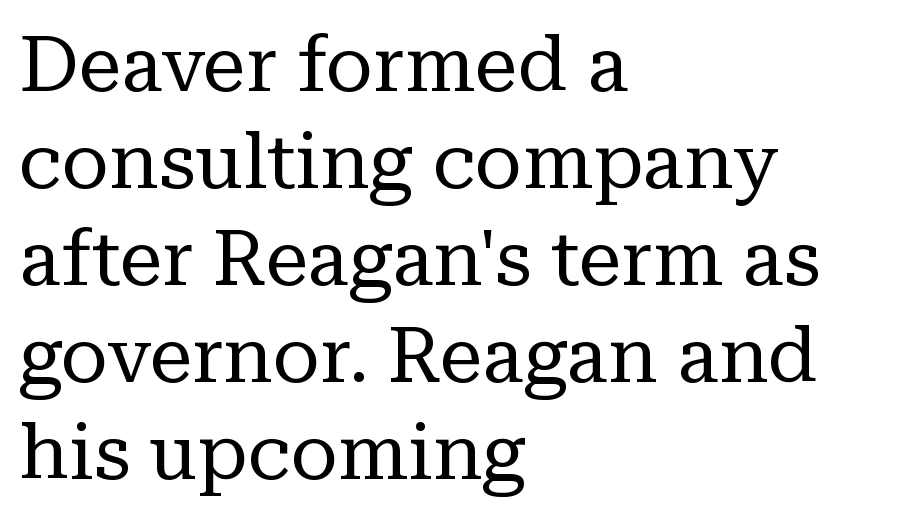
Q: Is the text bold? A: No.
Q: Is the text italic (slanted)? A: No, it is upright.
Q: Is the typeface a serif or a sans-serif typeface? A: Serif.
Q: Is the text underlined? A: No.
Q: How is the paragraph aligned? A: Left-aligned.
Q: Is the spacing between letters normal or unusually wide? A: Normal.
Q: Is the spacing between lines tight, normal or loose? A: Normal.
Q: Width (condensed, normal, or wide)? A: Normal.
Q: Stroke contrast? A: Low.
Q: x-height? A: Medium.
Q: Monospaced? A: No.
